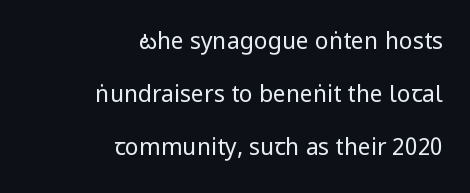
Alignment: flush right. Widely set lines give the paragraph a tall, airy silhouette. The gap between lines stays unmarked. The passage shown has conventional tracking throughout. These lines were composed using upright roman letters.
